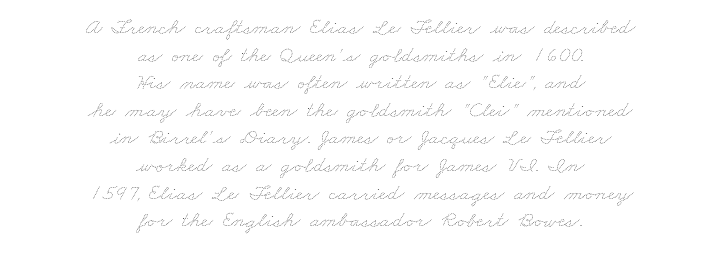
Q: Is the text bold? A: No.
Q: Is the text underlined? A: No.
Q: How is the paragraph aligned? A: Centered.
Q: Is the spacing between letters normal or unusually wide? A: Normal.
